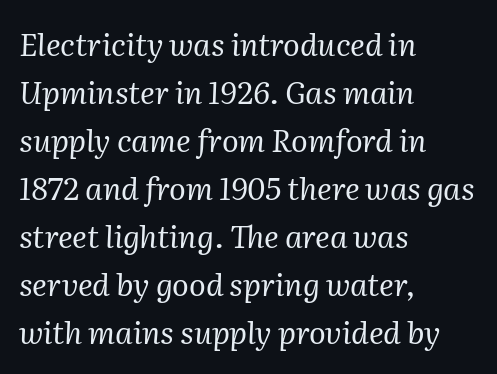
The image shows 31 px regular-weight serif type, italic (leaning right); set left-aligned, normal line spacing (1.55x), normal letter spacing, not underlined; medium stroke contrast and a medium x-height.
